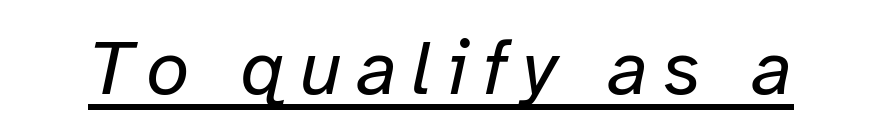
The image shows 78 px regular-weight type, italic (leaning right); set underlined; low stroke contrast and a medium x-height.
